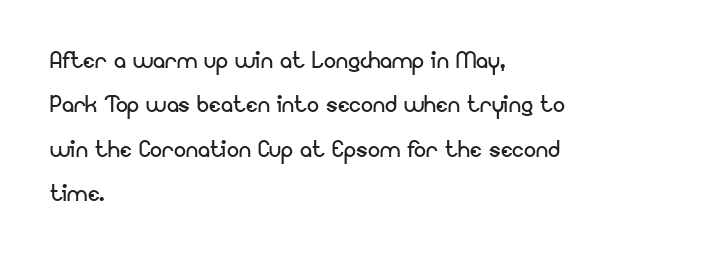
The image shows 30 px regular-weight sans-serif type, upright; set left-aligned, normal line spacing (1.48x), normal letter spacing, not underlined; low stroke contrast and a small x-height.
